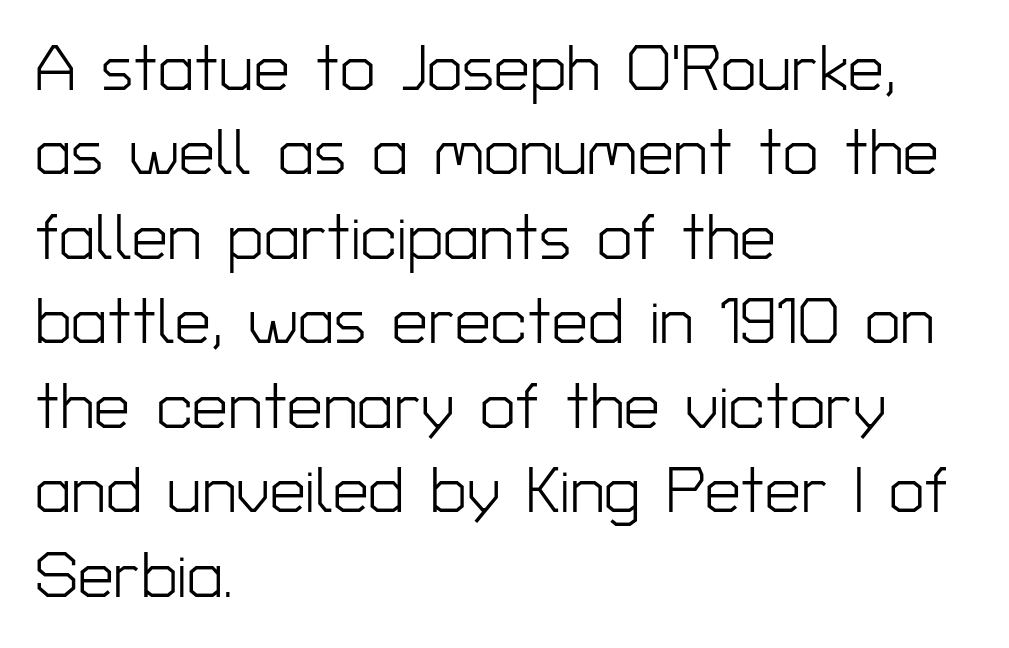
The image shows 64 px light sans-serif type, upright; set left-aligned, normal line spacing (1.32x), normal letter spacing, not underlined; low stroke contrast and a medium x-height.
